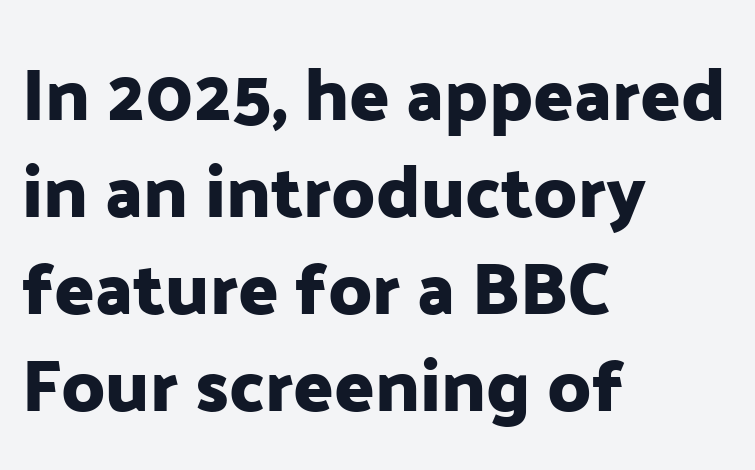
{"serif": "no", "italic": "no", "width": "normal", "stroke_contrast": "low", "x_height": "medium", "monospaced": "no", "underline": "no", "align": "left", "line_spacing": "normal", "line_spacing_ratio": 1.31, "letter_spacing": "normal", "letter_spacing_em": 0.0, "glyph_px": 74}
